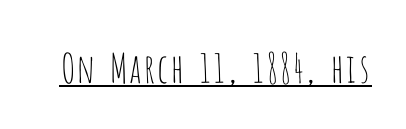
The image shows 40 px thin, condensed sans-serif type, upright; set normal letter spacing, underlined; low stroke contrast and a large x-height.
